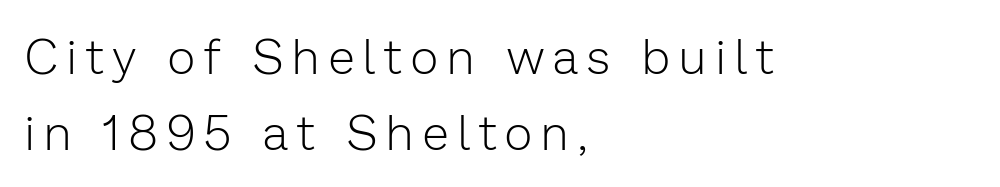
{"serif": "no", "italic": "no", "bold": "no", "weight": "light", "width": "normal", "stroke_contrast": "low", "x_height": "medium", "monospaced": "no", "underline": "no", "align": "left", "line_spacing": "normal", "line_spacing_ratio": 1.59, "letter_spacing": "wide", "letter_spacing_em": 0.2, "glyph_px": 48}
